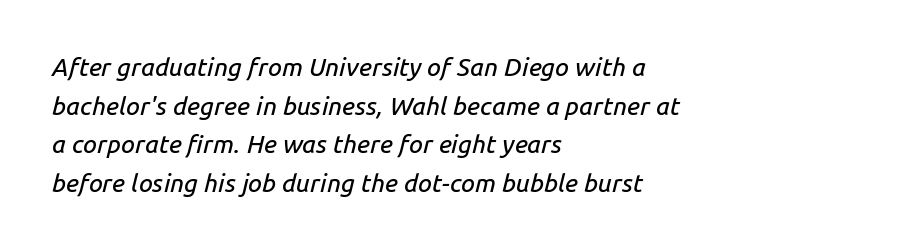
Designer's note — italics engaged. Vertical spacing — default. The string is rendered with underlining switched off. Every row of glyphs begins at an identical x-position on the left. Is the letter spacing exaggerated? No — it looks like the ordinary default.
